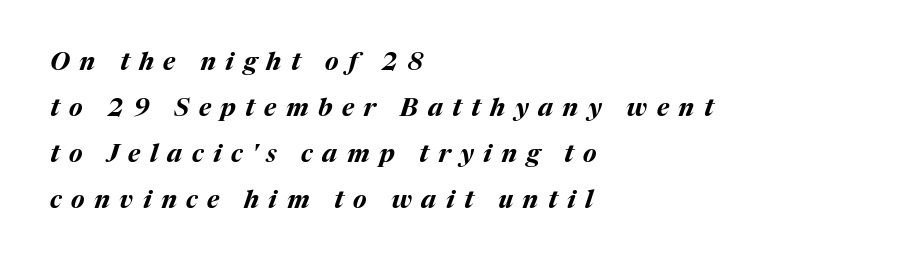
The image shows 25 px bold type, italic (leaning right); set left-aligned, line spacing 1.84x, unusually wide letter spacing (+0.38 em), not underlined.
